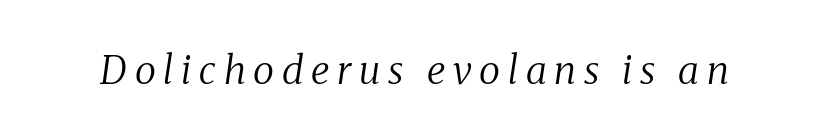
{"serif": "yes", "italic": "yes", "lean": "right", "slant_degrees": 8, "bold": "no", "weight": "regular", "width": "normal", "stroke_contrast": "medium", "x_height": "medium", "monospaced": "no", "underline": "no", "letter_spacing": "wide", "letter_spacing_em": 0.2, "glyph_px": 39}
